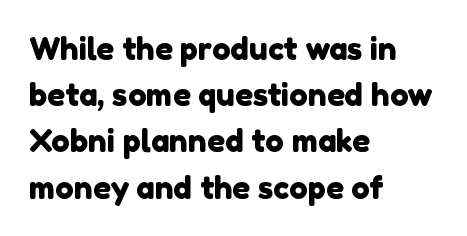
{"serif": "no", "width": "normal", "x_height": "medium", "monospaced": "no", "underline": "no", "align": "left", "line_spacing": "normal", "line_spacing_ratio": 1.49, "letter_spacing": "normal", "letter_spacing_em": 0.0, "glyph_px": 31}
